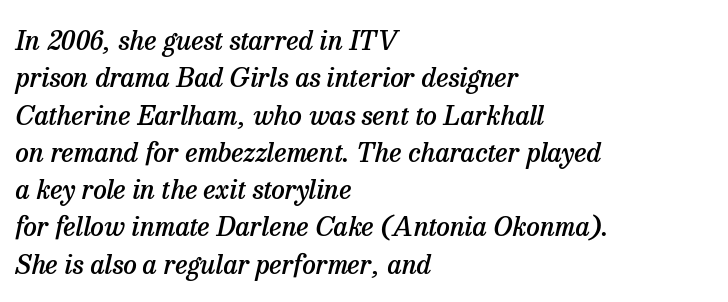
The image shows 27 px text type, italic (leaning right); set left-aligned, normal line spacing (1.38x), normal letter spacing, not underlined.
